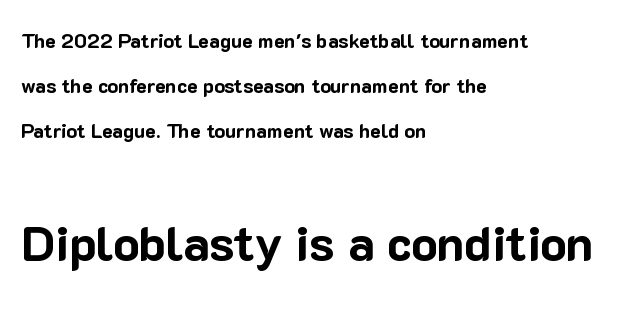
The image shows 49 px bold sans-serif type, upright; set left-aligned, loose line spacing (2.25x), normal letter spacing, not underlined; the second (bottom) block is 2.45x larger; low stroke contrast and a medium x-height.
